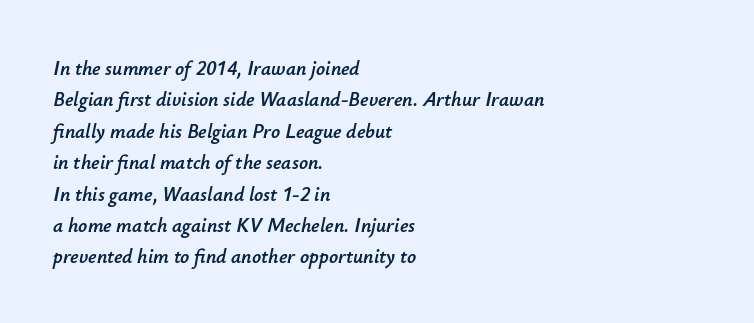
Q: Is the text italic (slanted)? A: Yes, it leans right by about 12 degrees.
Q: Is the text underlined? A: No.
Q: How is the paragraph aligned? A: Left-aligned.
Q: Is the spacing between letters normal or unusually wide? A: Normal.
Q: Is the spacing between lines tight, normal or loose? A: Normal.
